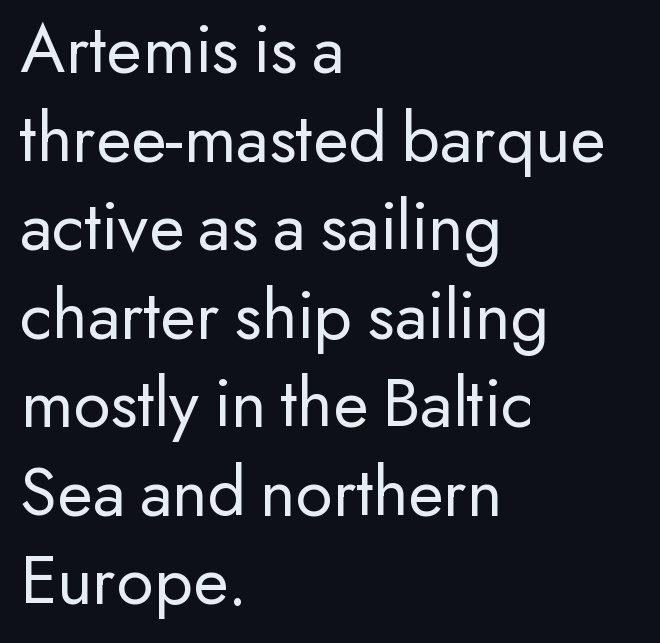
Q: Is the text bold? A: No.
Q: Is the text italic (slanted)? A: No, it is upright.
Q: Is the typeface a serif or a sans-serif typeface? A: Sans-serif.
Q: Is the text underlined? A: No.
Q: How is the paragraph aligned? A: Left-aligned.
Q: Is the spacing between letters normal or unusually wide? A: Normal.
Q: Width (condensed, normal, or wide)? A: Normal.
Q: Stroke contrast? A: Low.
Q: x-height? A: Small.
Q: Monospaced? A: No.
